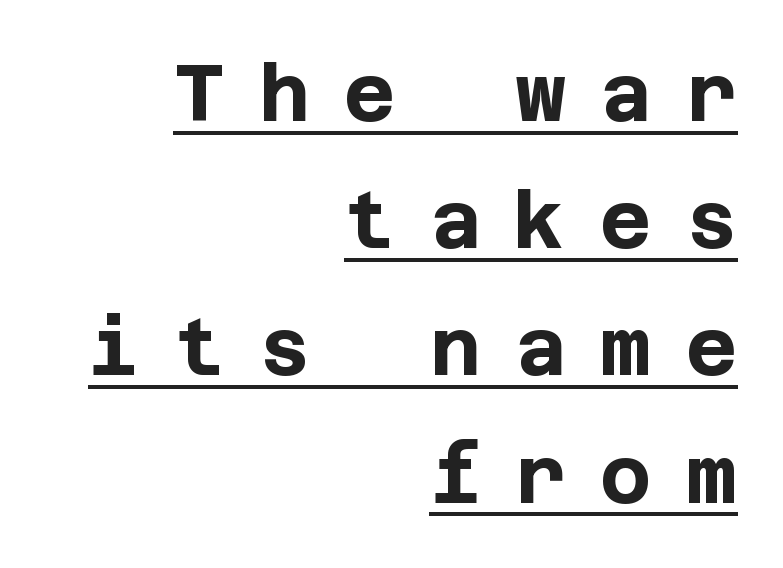
{"serif": "no", "italic": "no", "bold": "yes", "weight": "bold", "width": "normal", "stroke_contrast": "low", "x_height": "large", "underline": "yes", "align": "right", "line_spacing": "normal", "line_spacing_ratio": 1.61, "letter_spacing": "wide", "letter_spacing_em": 0.43, "glyph_px": 79}
